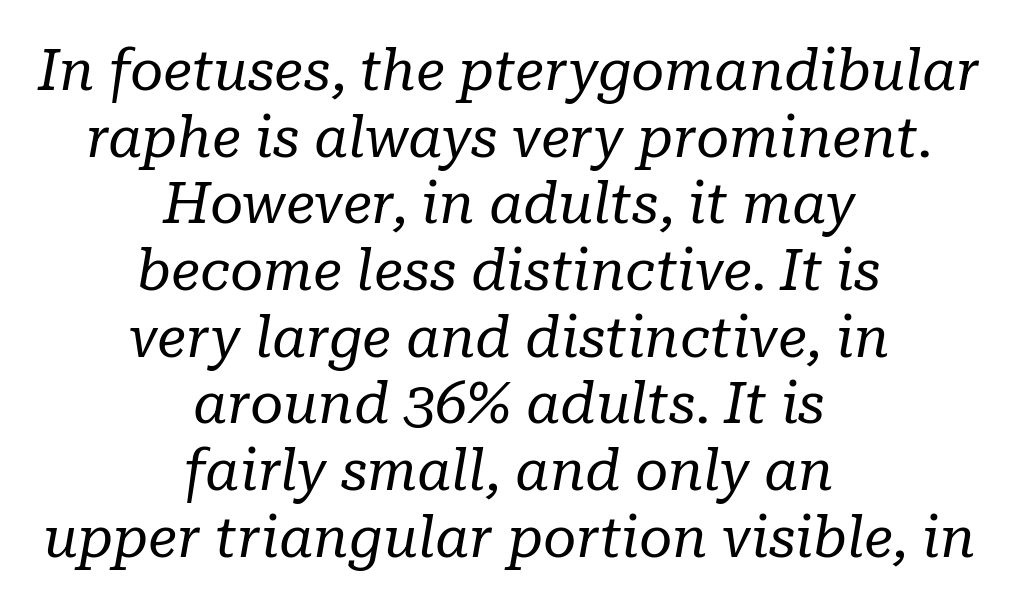
The rendering keeps characters at their native spacing. Each stroke keeps to a modest, everyday thickness or less. You could not count columns in this text — the font is proportionally spaced. Both edges are ragged and mirror each other, which tells us the setting is centered. Plain, unruled lines of type. Typographically, this falls in the serif category.
